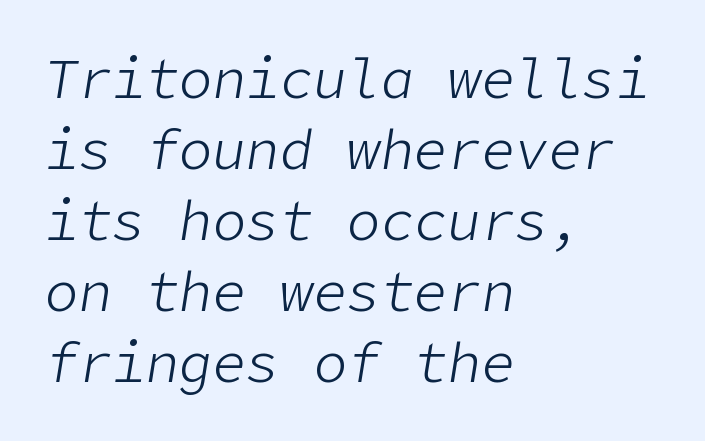
{"italic": "yes", "lean": "right", "slant_degrees": 9, "bold": "no", "weight": "light", "width": "normal", "stroke_contrast": "low", "x_height": "medium", "underline": "no", "align": "left", "line_spacing": "normal", "line_spacing_ratio": 1.27, "letter_spacing": "normal", "letter_spacing_em": 0.0, "glyph_px": 56}
